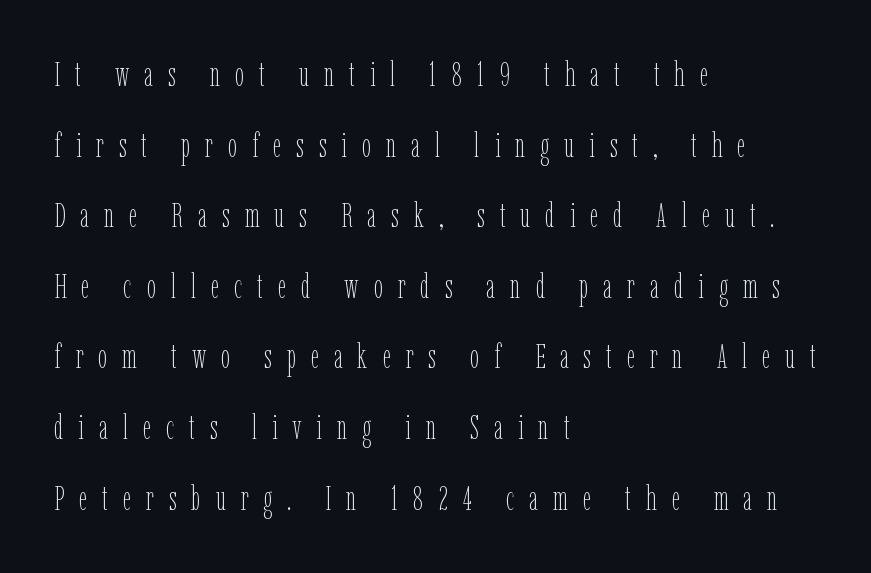
The image shows 33 px thin, condensed type, upright; set left-aligned, loose line spacing (2.14x), unusually wide letter spacing (+0.45 em), not underlined; low stroke contrast and a medium x-height.
